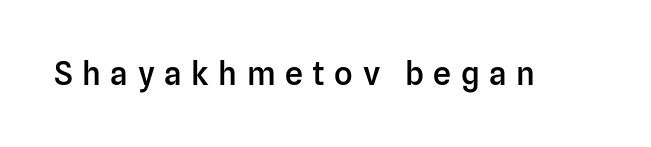
Q: Is the text bold? A: Semi-bold.
Q: Is the text italic (slanted)? A: No, it is upright.
Q: Is the typeface a serif or a sans-serif typeface? A: Sans-serif.
Q: Is the text underlined? A: No.
Q: Is the spacing between letters normal or unusually wide? A: Unusually wide.
Q: Width (condensed, normal, or wide)? A: Normal.
Q: Stroke contrast? A: Low.
Q: x-height? A: Medium.
Q: Monospaced? A: No.
